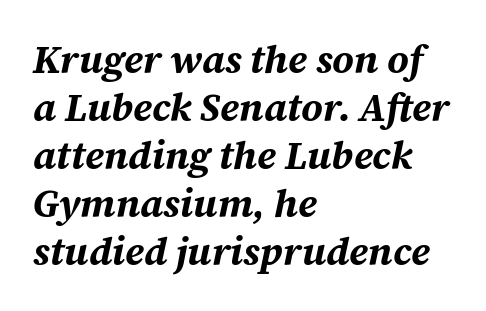
The image shows 39 px bold type, italic (leaning right); set left-aligned, line spacing 1.23x, normal letter spacing, not underlined; medium stroke contrast and a medium x-height.
